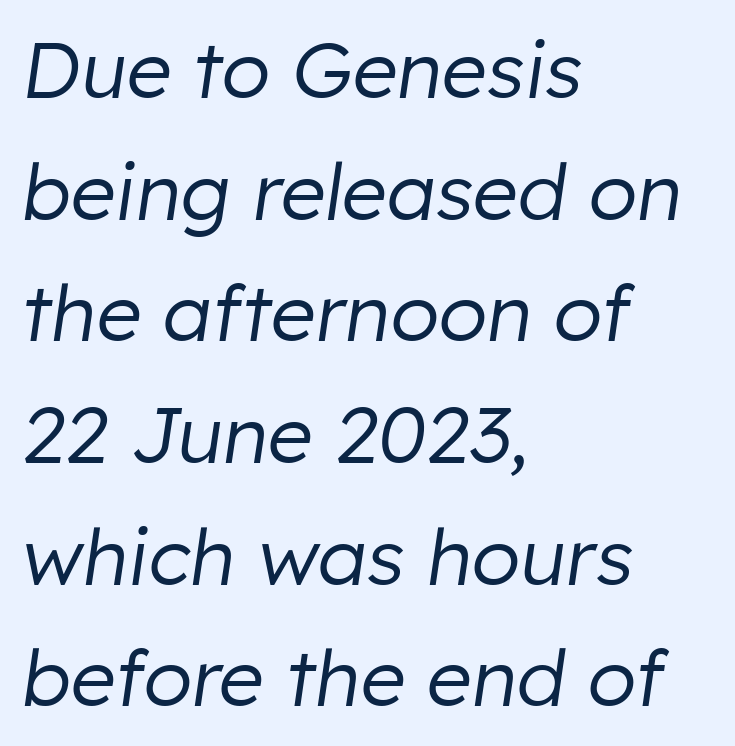
{"italic": "yes", "lean": "right", "slant_degrees": 8, "bold": "no", "weight": "regular", "width": "normal", "stroke_contrast": "low", "x_height": "medium", "monospaced": "no", "underline": "no", "align": "left", "line_spacing": "normal", "line_spacing_ratio": 1.54, "letter_spacing": "normal", "letter_spacing_em": 0.0, "glyph_px": 79}
